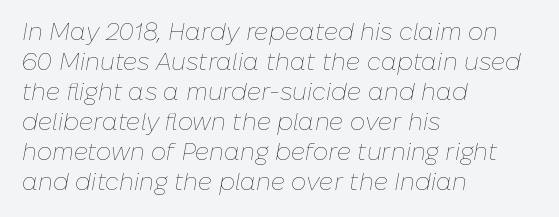
{"italic": "yes", "lean": "right", "slant_degrees": 10, "bold": "no", "underline": "no", "align": "left", "line_spacing": "normal", "line_spacing_ratio": 1.25, "letter_spacing": "normal", "letter_spacing_em": 0.0, "glyph_px": 24}
